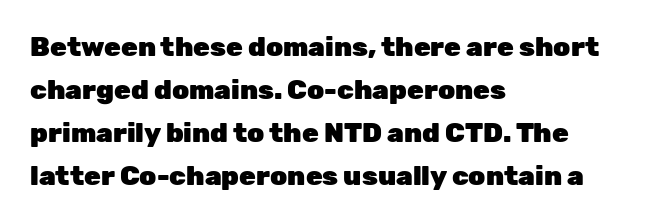
Q: Is the text bold? A: Yes.
Q: Is the text italic (slanted)? A: No, it is upright.
Q: Is the text underlined? A: No.
Q: How is the paragraph aligned? A: Left-aligned.
Q: Is the spacing between letters normal or unusually wide? A: Normal.
Q: Is the spacing between lines tight, normal or loose? A: Normal.
